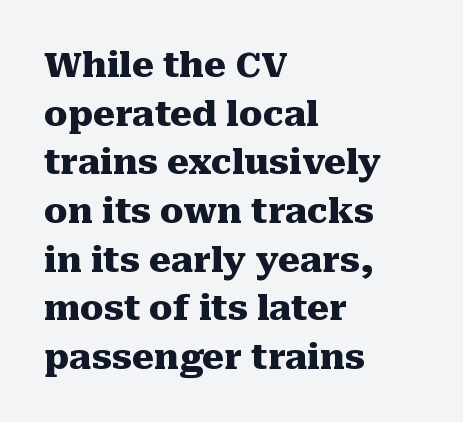
Q: Is the text bold? A: Yes.
Q: Is the text italic (slanted)? A: No, it is upright.
Q: Is the typeface a serif or a sans-serif typeface? A: Serif.
Q: Is the text underlined? A: No.
Q: How is the paragraph aligned? A: Left-aligned.
Q: Is the spacing between letters normal or unusually wide? A: Normal.
Q: Is the spacing between lines tight, normal or loose? A: Normal.
Q: Width (condensed, normal, or wide)? A: Normal.
Q: Stroke contrast? A: Medium.
Q: x-height? A: Medium.
Q: Monospaced? A: No.
